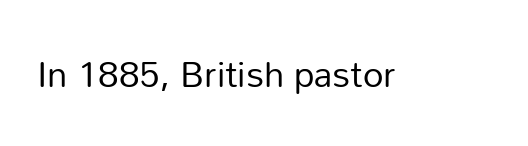
Q: Is the text bold? A: No.
Q: Is the text italic (slanted)? A: No, it is upright.
Q: Is the typeface a serif or a sans-serif typeface? A: Sans-serif.
Q: Is the text underlined? A: No.
Q: Is the spacing between letters normal or unusually wide? A: Normal.
Q: Width (condensed, normal, or wide)? A: Normal.
Q: Stroke contrast? A: Low.
Q: x-height? A: Medium.
Q: Monospaced? A: No.
